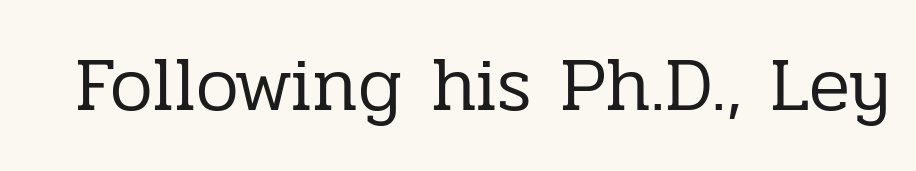
{"serif": "yes", "italic": "no", "bold": "no", "weight": "regular", "width": "normal", "stroke_contrast": "low", "x_height": "medium", "monospaced": "no", "underline": "no", "letter_spacing": "normal", "letter_spacing_em": 0.0, "glyph_px": 76}
